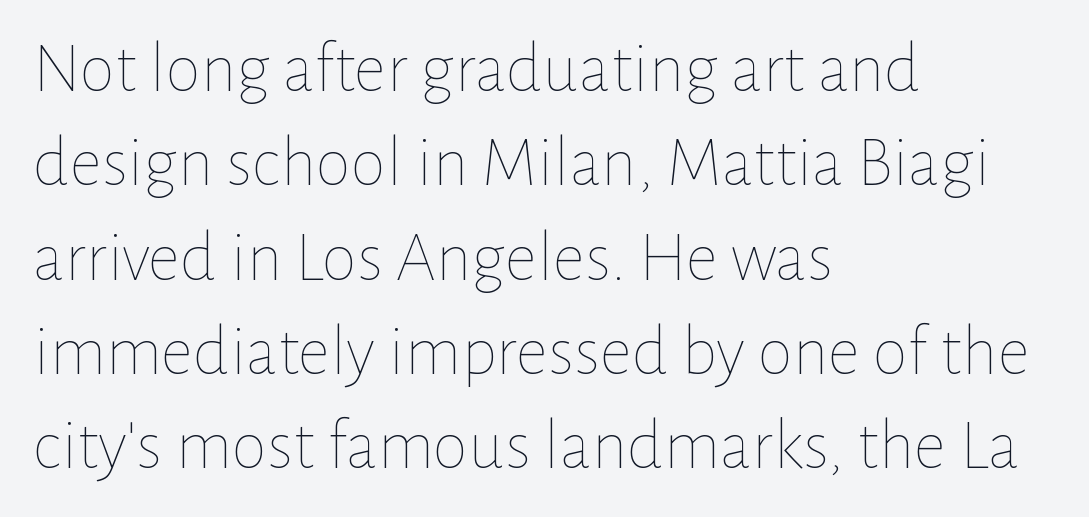
{"italic": "no", "bold": "no", "weight": "thin", "width": "normal", "stroke_contrast": "low", "x_height": "medium", "monospaced": "no", "underline": "no", "align": "left", "line_spacing": "normal", "line_spacing_ratio": 1.31, "letter_spacing": "normal", "letter_spacing_em": 0.0, "glyph_px": 72}
